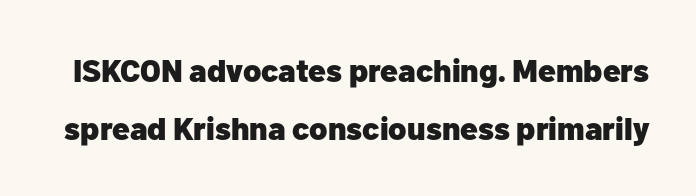
The image shows 32 px heavy sans-serif type, upright; set line spacing 1.82x, normal letter spacing, not underlined; low stroke contrast and a medium x-height.
